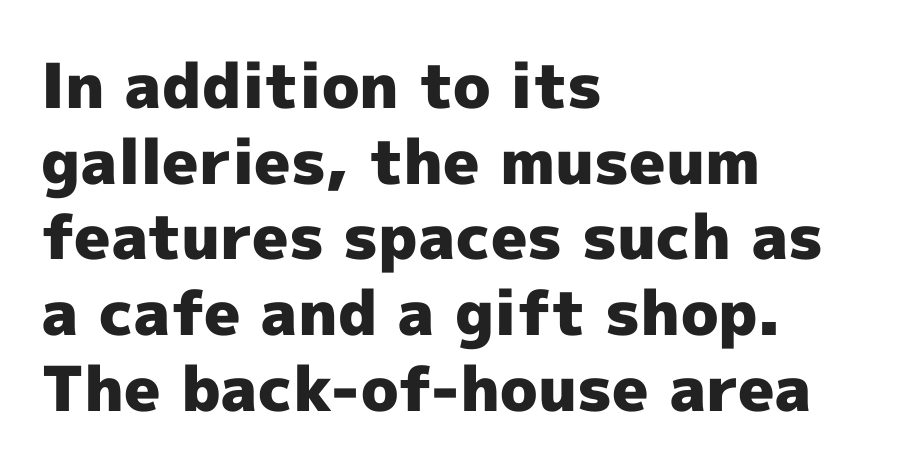
The image shows 62 px heavy sans-serif type, upright; set left-aligned, line spacing 1.22x, normal letter spacing, not underlined; a medium x-height.
